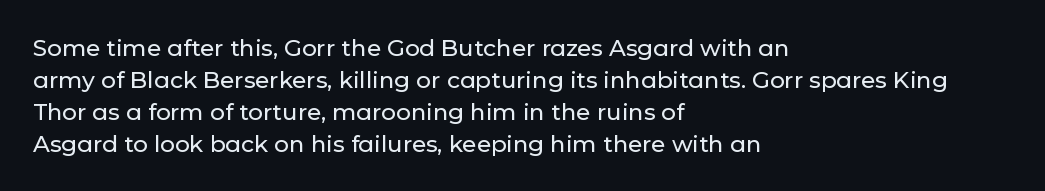
Q: Is the text italic (slanted)? A: No, it is upright.
Q: Is the text underlined? A: No.
Q: How is the paragraph aligned? A: Left-aligned.
Q: Is the spacing between letters normal or unusually wide? A: Normal.
Q: Is the spacing between lines tight, normal or loose? A: Normal.
